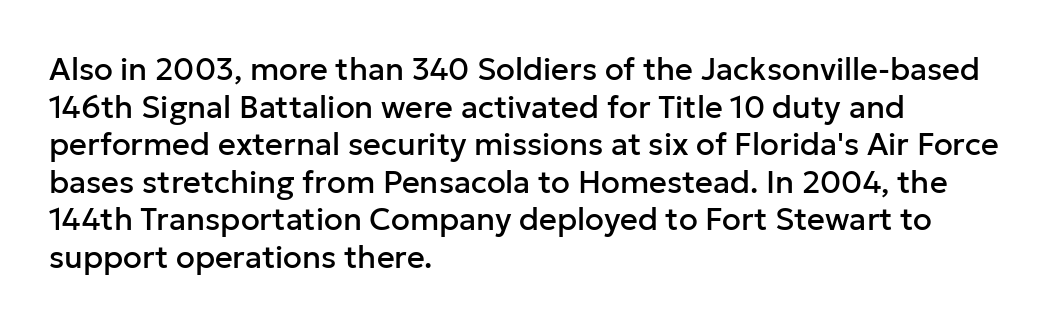
The lettering holds an erect, upright posture throughout. Teacher's note: observe the even left margin — that is flush-left alignment. Tracking here is standard; glyphs follow each other at the usual distance. The words here are not underlined. To sum up the face: it is a sans, with no serifs. Note the varied advance widths — an 'i' is clearly narrower than an 'm'.
